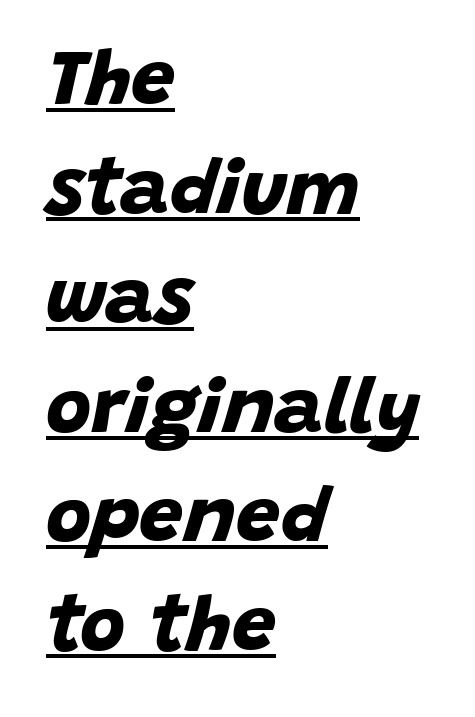
Spacing between characters is what you'd get straight out of the box. Has an underline been added? It has. Casual observation: everything's shoved over to the left. Typographically, this falls in the sans-serif category.
